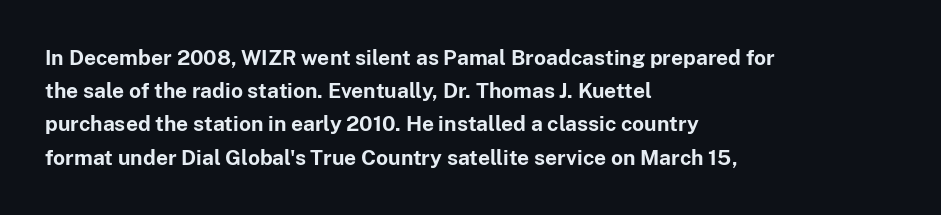
{"italic": "no", "bold": "yes", "underline": "no", "align": "left", "line_spacing": "normal", "line_spacing_ratio": 1.58, "letter_spacing": "normal", "letter_spacing_em": 0.0, "glyph_px": 21}
